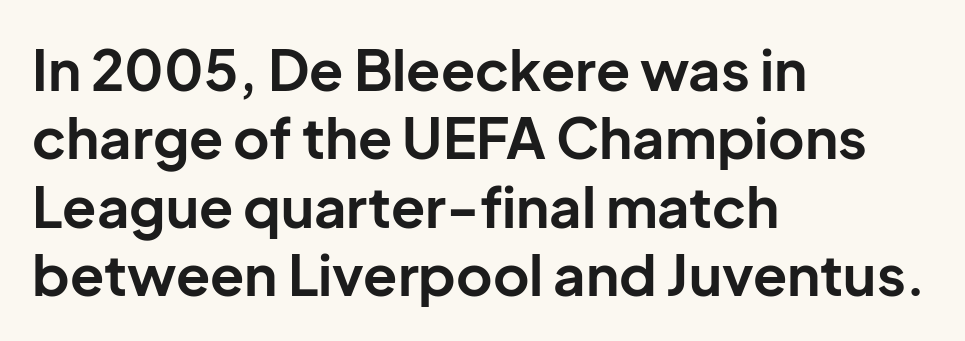
{"serif": "no", "italic": "no", "bold": "yes", "weight": "bold", "width": "normal", "stroke_contrast": "low", "x_height": "medium", "monospaced": "no", "underline": "no", "align": "left", "line_spacing_ratio": 1.22, "letter_spacing": "normal", "letter_spacing_em": 0.0, "glyph_px": 56}
